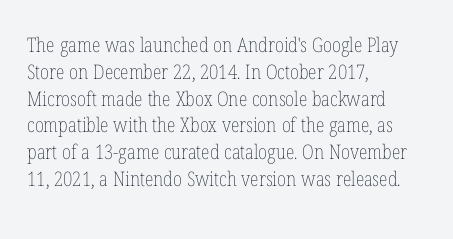
The image shows 20 px text type, upright; set left-aligned, normal line spacing (1.34x), normal letter spacing, not underlined.
